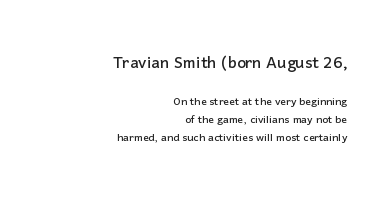
{"italic": "no", "underline": "no", "align": "right", "line_spacing": "normal", "line_spacing_ratio": 1.32, "letter_spacing": "normal", "letter_spacing_em": 0.0, "larger_block": "first", "size_ratio": 1.5, "glyph_px": 21}
